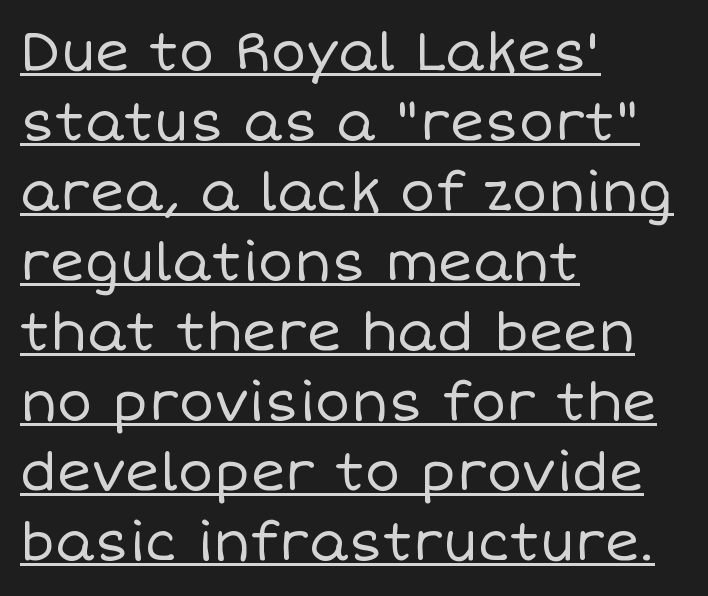
{"italic": "no", "bold": "no", "weight": "regular", "width": "normal", "stroke_contrast": "low", "x_height": "large", "monospaced": "no", "underline": "yes", "align": "left", "line_spacing": "normal", "line_spacing_ratio": 1.32, "letter_spacing": "normal", "letter_spacing_em": 0.0, "glyph_px": 53}
